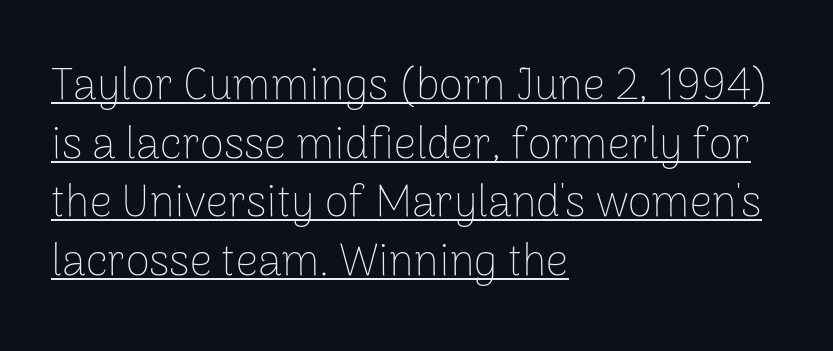
{"serif": "no", "italic": "no", "bold": "no", "weight": "thin", "width": "normal", "stroke_contrast": "low", "x_height": "medium", "monospaced": "no", "underline": "yes", "align": "left", "line_spacing": "normal", "line_spacing_ratio": 1.33, "letter_spacing": "normal", "letter_spacing_em": 0.0, "glyph_px": 44}
